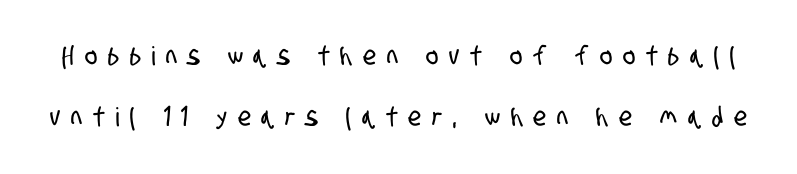
Q: Is the text underlined? A: No.
Q: Is the spacing between letters normal or unusually wide? A: Unusually wide.
Q: Is the spacing between lines tight, normal or loose? A: Loose.
